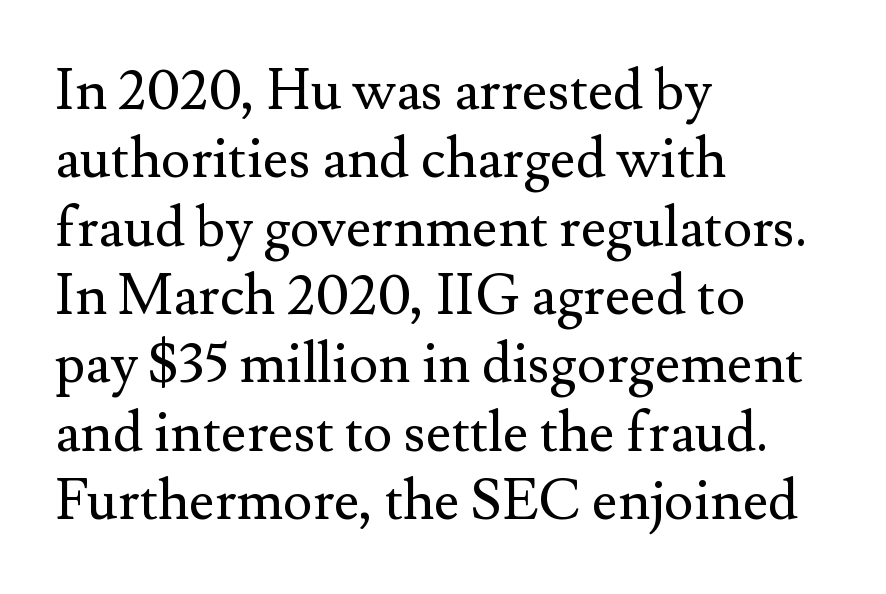
Q: Is the text bold? A: No.
Q: Is the text italic (slanted)? A: No, it is upright.
Q: Is the typeface a serif or a sans-serif typeface? A: Serif.
Q: Is the text underlined? A: No.
Q: How is the paragraph aligned? A: Left-aligned.
Q: Is the spacing between letters normal or unusually wide? A: Normal.
Q: Width (condensed, normal, or wide)? A: Normal.
Q: Stroke contrast? A: Medium.
Q: x-height? A: Small.
Q: Monospaced? A: No.
